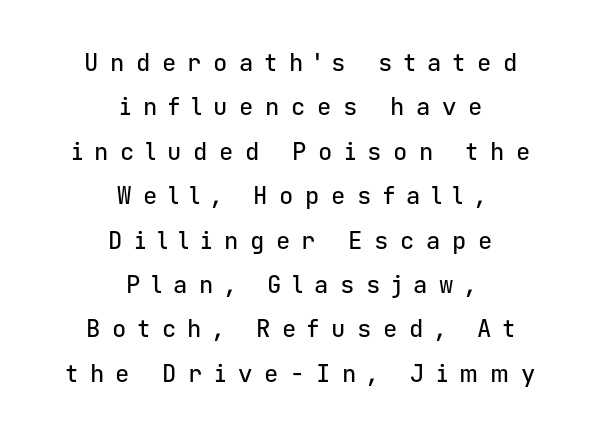
Glyph-to-glyph distance is far greater than everyday printed text. The compositor balanced each line on the midline. The words here are not underlined. Every stem runs plumb, perpendicular to the baseline.
